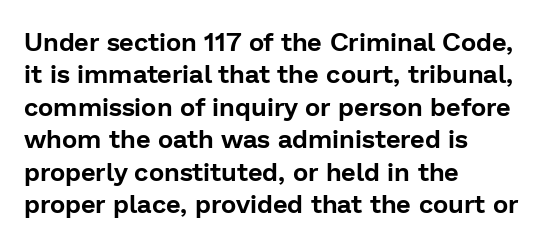
Q: Is the text italic (slanted)? A: No, it is upright.
Q: Is the text underlined? A: No.
Q: How is the paragraph aligned? A: Left-aligned.
Q: Is the spacing between letters normal or unusually wide? A: Normal.
Q: Is the spacing between lines tight, normal or loose? A: Normal.
